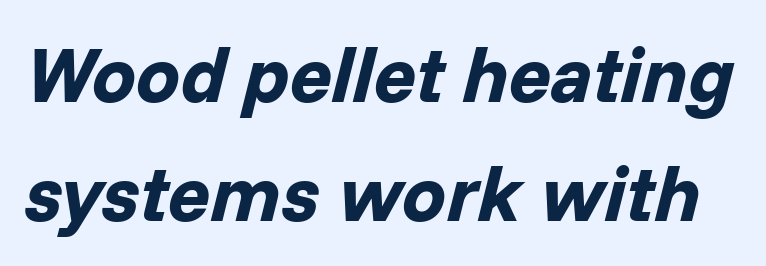
The image shows 78 px bold type, italic (leaning right); set normal line spacing (1.53x), normal letter spacing, not underlined; low stroke contrast and a medium x-height.
